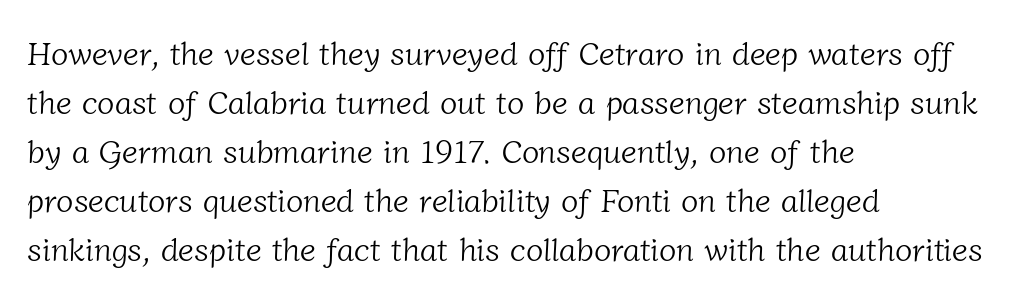
The lines are quadded left. Letters rest on an invisible, unmarked baseline. This is serif lettering, the kind often seen in printed books. Proportional: the letters do not fall into vertical columns.
